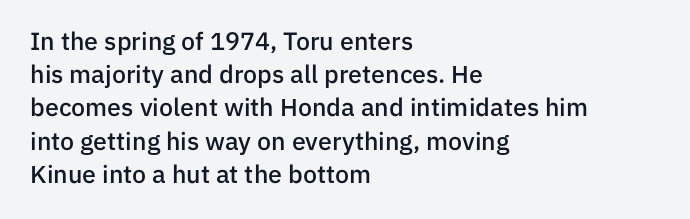
{"italic": "no", "bold": "semi", "underline": "no", "align": "left", "line_spacing": "normal", "line_spacing_ratio": 1.33, "letter_spacing": "normal", "letter_spacing_em": 0.0, "glyph_px": 25}
